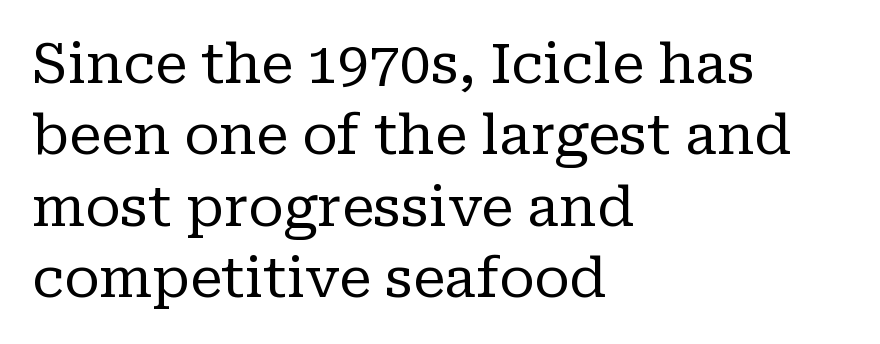
The type sits square on the baseline with zero lean. This rendering features lettering with no underline. Examine the stroke ends and you'll spot serifs. Each line starts at the same left margin while the right side varies.
